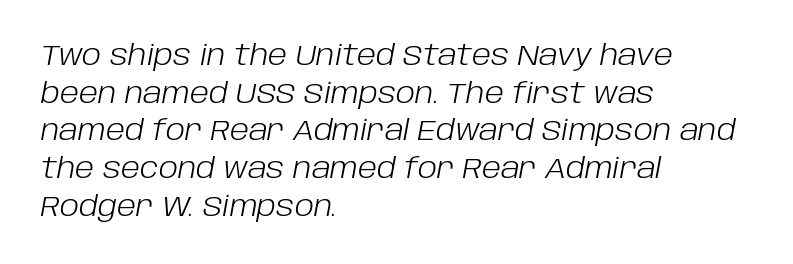
The image shows 29 px light type, italic (leaning right); set left-aligned, normal line spacing (1.3x), normal letter spacing, not underlined; low stroke contrast and a large x-height.
